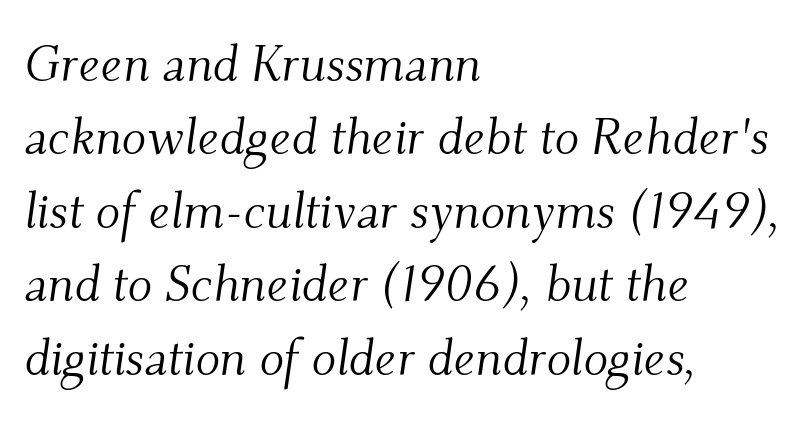
The image shows 51 px light serif type, italic (leaning right); set left-aligned, normal line spacing (1.44x), normal letter spacing, not underlined; medium stroke contrast and a small x-height.
